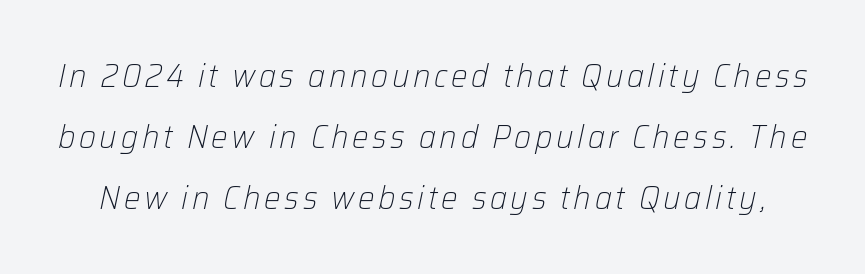
Q: Is the text bold? A: No.
Q: Is the text italic (slanted)? A: Yes, it leans right by about 12 degrees.
Q: Is the text underlined? A: No.
Q: Width (condensed, normal, or wide)? A: Normal.
Q: Stroke contrast? A: Low.
Q: x-height? A: Medium.
Q: Monospaced? A: No.
